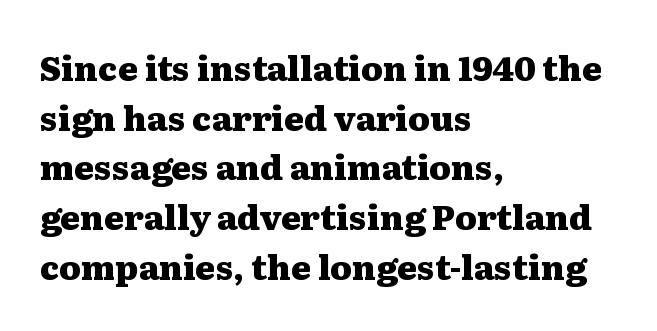
{"serif": "yes", "italic": "no", "bold": "yes", "weight": "heavy", "width": "wide", "stroke_contrast": "medium", "x_height": "medium", "monospaced": "no", "underline": "no", "align": "left", "line_spacing": "normal", "line_spacing_ratio": 1.46, "letter_spacing": "normal", "letter_spacing_em": 0.0, "glyph_px": 34}
